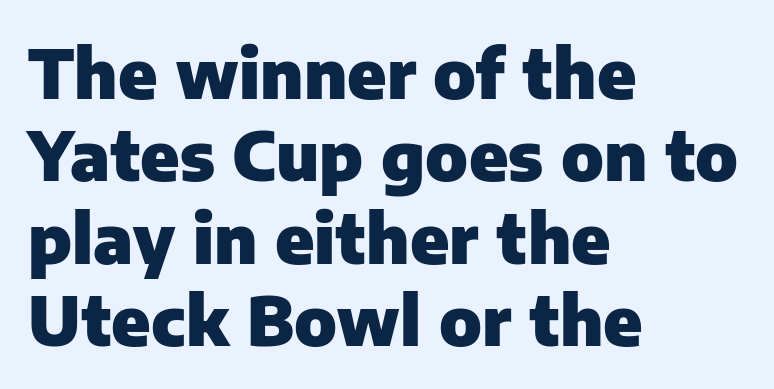
Q: Is the text bold? A: Yes.
Q: Is the text italic (slanted)? A: No, it is upright.
Q: Is the typeface a serif or a sans-serif typeface? A: Sans-serif.
Q: Is the text underlined? A: No.
Q: How is the paragraph aligned? A: Left-aligned.
Q: Is the spacing between letters normal or unusually wide? A: Normal.
Q: Width (condensed, normal, or wide)? A: Normal.
Q: Stroke contrast? A: Low.
Q: x-height? A: Medium.
Q: Monospaced? A: No.
